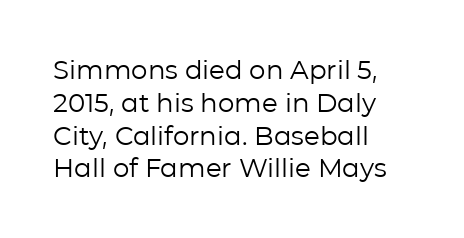
Check the space under the baseline: it is left empty. Posture: upright roman. Is the type heavy? It reads as light-to-regular instead. One-word summary of the alignment: left. The line-height multiplier appears to be the usual default.
